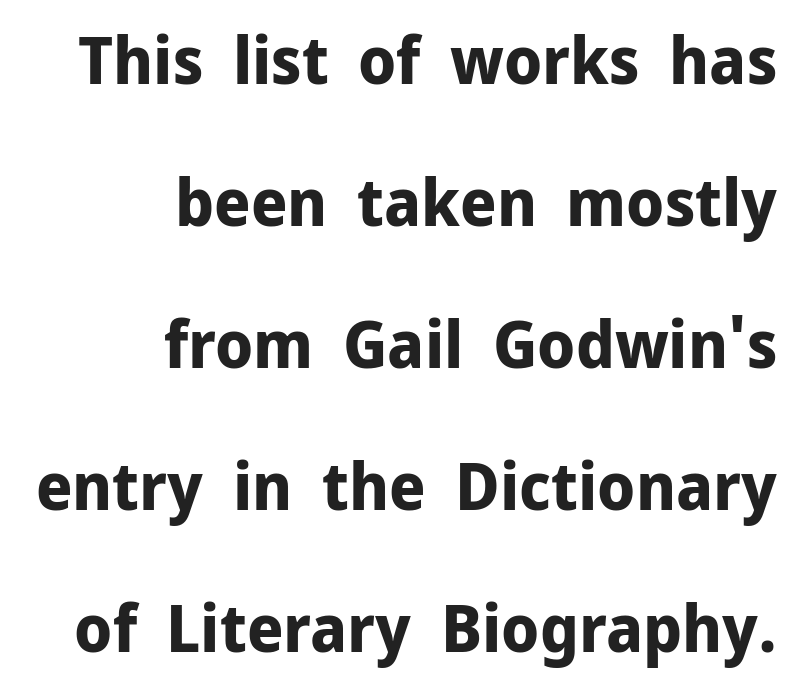
Q: Is the text bold? A: Yes.
Q: Is the text italic (slanted)? A: No, it is upright.
Q: Is the typeface a serif or a sans-serif typeface? A: Sans-serif.
Q: Is the text underlined? A: No.
Q: How is the paragraph aligned? A: Right-aligned.
Q: Is the spacing between letters normal or unusually wide? A: Normal.
Q: Is the spacing between lines tight, normal or loose? A: Loose.
Q: Width (condensed, normal, or wide)? A: Normal.
Q: Stroke contrast? A: Low.
Q: x-height? A: Medium.
Q: Monospaced? A: No.
